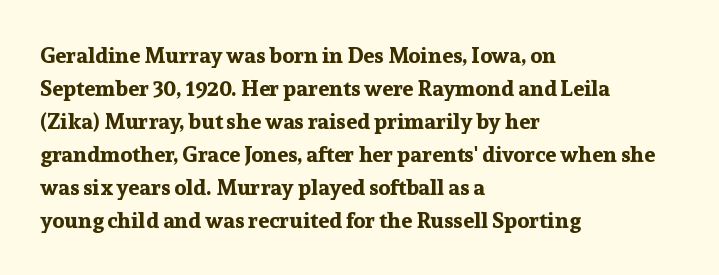
You'd pick this weight for a headline — it's a proper bold. The lettering holds an erect, upright posture throughout. Glance below the letters and you will spot only blank space. Layout note: lines flush left. Characters follow at the spacing the type designer built in. These lines sit exactly where default settings would place them.
